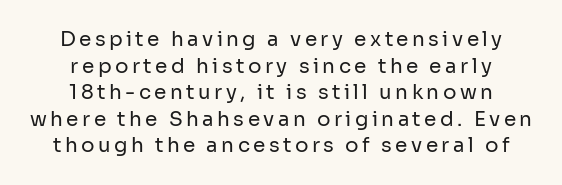
Q: Is the text bold? A: No.
Q: Is the text italic (slanted)? A: No, it is upright.
Q: Is the text underlined? A: No.
Q: How is the paragraph aligned? A: Centered.
Q: Is the spacing between lines tight, normal or loose? A: Normal.
